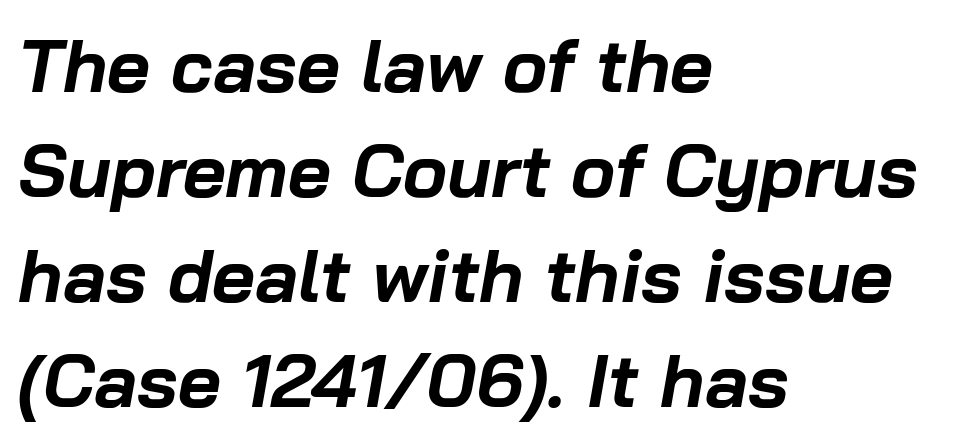
Q: Is the text bold? A: Yes.
Q: Is the text italic (slanted)? A: Yes, it leans right by about 10 degrees.
Q: Is the text underlined? A: No.
Q: How is the paragraph aligned? A: Left-aligned.
Q: Is the spacing between letters normal or unusually wide? A: Normal.
Q: Is the spacing between lines tight, normal or loose? A: Normal.
Q: Width (condensed, normal, or wide)? A: Normal.
Q: Stroke contrast? A: Low.
Q: x-height? A: Medium.
Q: Monospaced? A: No.
